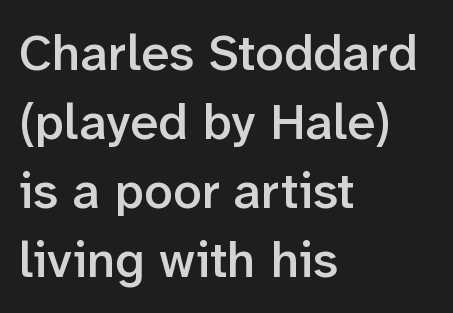
Normally led — the rows are evenly, conventionally spaced. Bare-footed words on every line. The line texture is even and compact thanks to regular tracking. One-word summary of the alignment: left.
